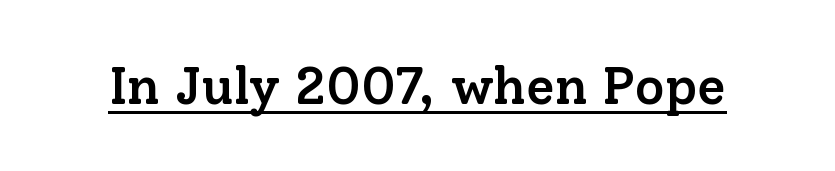
{"serif": "yes", "italic": "no", "bold": "semi", "weight": "semibold", "width": "normal", "stroke_contrast": "low", "x_height": "medium", "monospaced": "no", "underline": "yes", "letter_spacing": "normal", "letter_spacing_em": 0.0, "glyph_px": 52}
